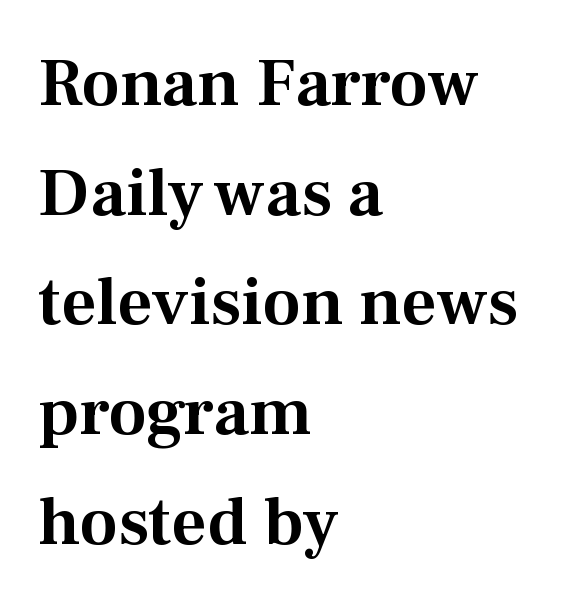
Q: Is the text italic (slanted)? A: No, it is upright.
Q: Is the typeface a serif or a sans-serif typeface? A: Serif.
Q: Is the text underlined? A: No.
Q: How is the paragraph aligned? A: Left-aligned.
Q: Is the spacing between letters normal or unusually wide? A: Normal.
Q: Is the spacing between lines tight, normal or loose? A: Normal.
Q: Width (condensed, normal, or wide)? A: Normal.
Q: Stroke contrast? A: Medium.
Q: x-height? A: Medium.
Q: Monospaced? A: No.
